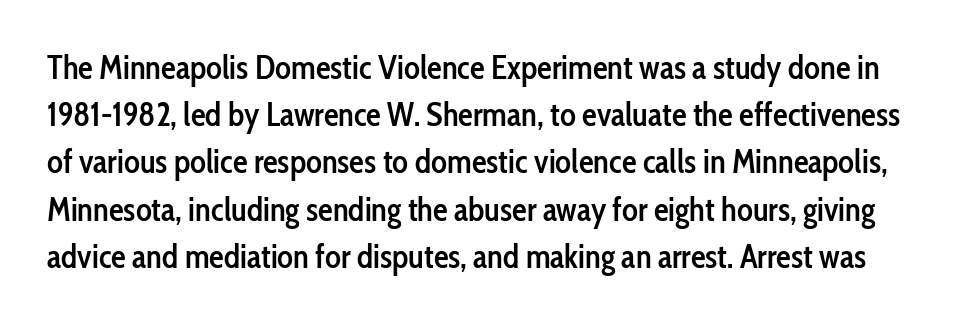
{"serif": "no", "italic": "no", "bold": "semi", "weight": "semibold", "width": "condensed", "stroke_contrast": "low", "x_height": "medium", "monospaced": "no", "underline": "no", "line_spacing": "normal", "line_spacing_ratio": 1.43, "letter_spacing": "normal", "letter_spacing_em": 0.0, "glyph_px": 33}
